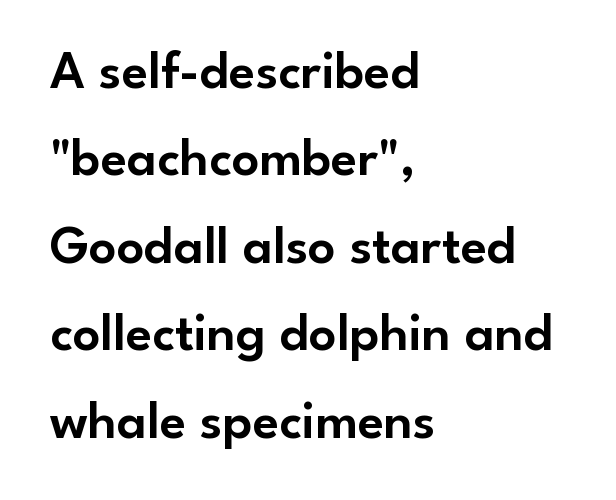
Q: Is the text italic (slanted)? A: No, it is upright.
Q: Is the typeface a serif or a sans-serif typeface? A: Sans-serif.
Q: Is the text underlined? A: No.
Q: How is the paragraph aligned? A: Left-aligned.
Q: Is the spacing between letters normal or unusually wide? A: Normal.
Q: Is the spacing between lines tight, normal or loose? A: Normal.
Q: Width (condensed, normal, or wide)? A: Normal.
Q: Stroke contrast? A: Low.
Q: x-height? A: Small.
Q: Monospaced? A: No.
